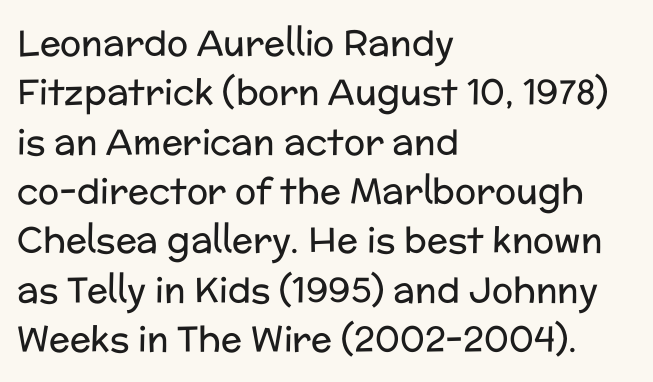
Type style note: lacks serifs. The vertical gap from one line to the next is medium. Tracking here is standard; glyphs follow each other at the usual distance. Bare-footed words on every line. Short and long lines alike share a common starting point at left. Unbolded letterforms with no extra heft.
